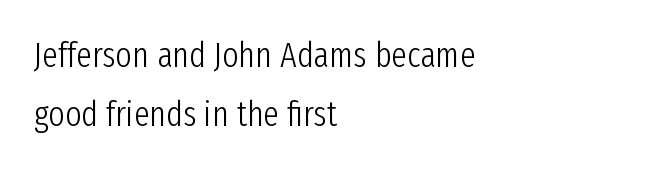
Q: Is the text bold? A: No.
Q: Is the text italic (slanted)? A: No, it is upright.
Q: Is the typeface a serif or a sans-serif typeface? A: Sans-serif.
Q: Is the text underlined? A: No.
Q: How is the paragraph aligned? A: Left-aligned.
Q: Is the spacing between letters normal or unusually wide? A: Normal.
Q: Is the spacing between lines tight, normal or loose? A: Normal.
Q: Width (condensed, normal, or wide)? A: Condensed.
Q: Stroke contrast? A: Low.
Q: x-height? A: Medium.
Q: Monospaced? A: No.
